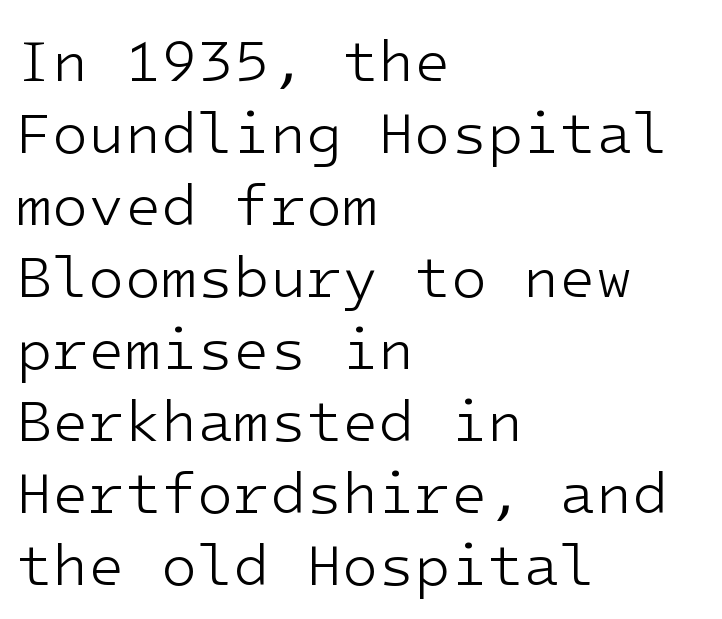
Q: Is the text bold? A: No.
Q: Is the text italic (slanted)? A: No, it is upright.
Q: Is the typeface a serif or a sans-serif typeface? A: Sans-serif.
Q: Is the text underlined? A: No.
Q: How is the paragraph aligned? A: Left-aligned.
Q: Is the spacing between letters normal or unusually wide? A: Normal.
Q: Width (condensed, normal, or wide)? A: Normal.
Q: Stroke contrast? A: Low.
Q: x-height? A: Medium.
